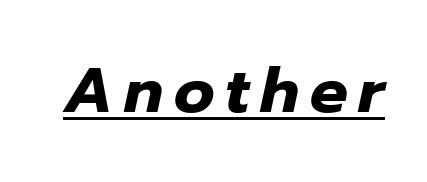
Decoration check: the copy is underlined. Each letter keeps its own natural width here, so spacing adapts to shape. Compared with an ordinary text face, these strokes are far heavier — a full bold. Yep, that's italic — everything's leaning.
